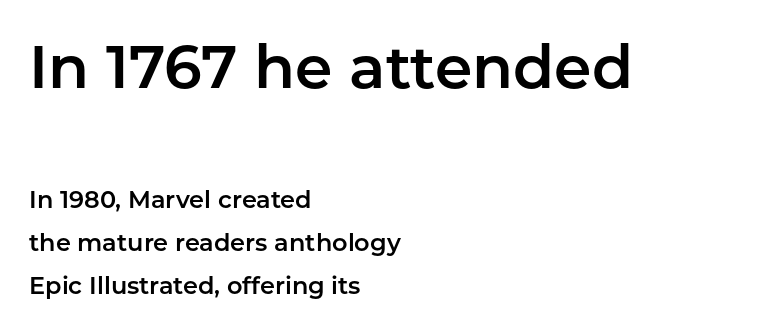
Q: Is the text italic (slanted)? A: No, it is upright.
Q: Is the typeface a serif or a sans-serif typeface? A: Sans-serif.
Q: Is the text underlined? A: No.
Q: How is the paragraph aligned? A: Left-aligned.
Q: Is the spacing between letters normal or unusually wide? A: Normal.
Q: Which block of text is set in a larger size, the first (top) or the second (bottom)? A: The first (top) one.
Q: Width (condensed, normal, or wide)? A: Normal.
Q: Stroke contrast? A: Low.
Q: x-height? A: Medium.
Q: Monospaced? A: No.
